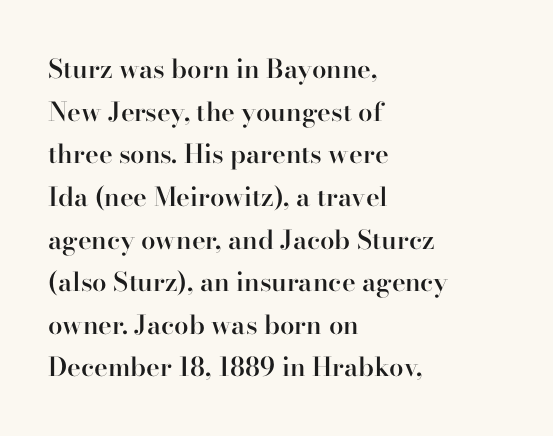
These lines keep a tight, regular rhythm from letter to letter. As a designer I'd log this as weight 600, semibold. Does the copy run flush right? No — it runs flush left. A normal amount of white space separates one row of letters from the next.
